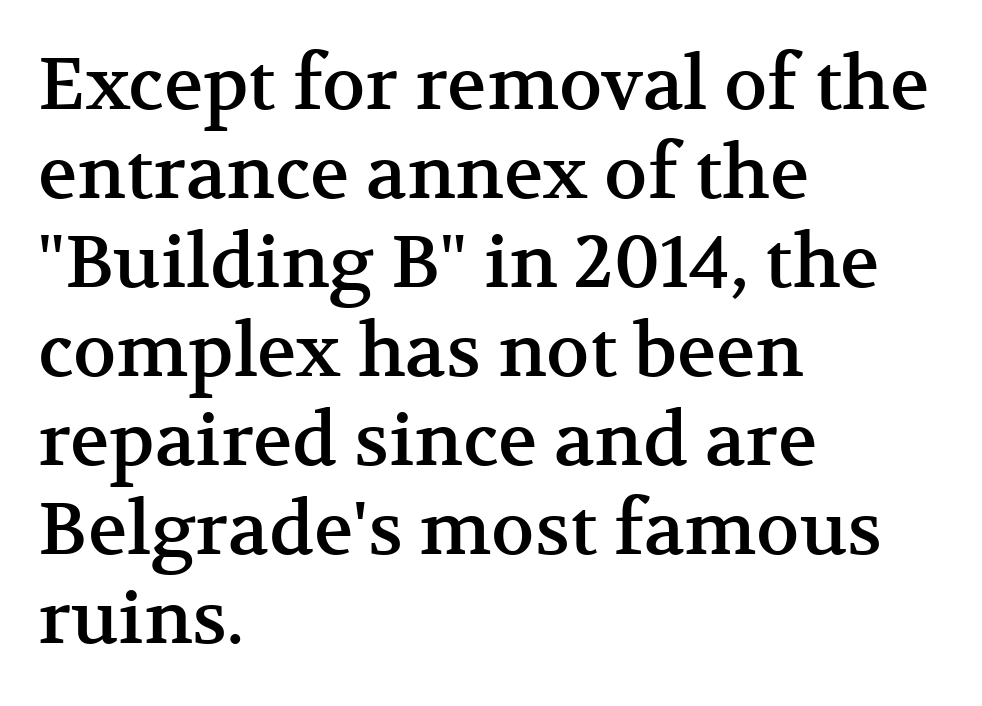
Q: Is the text italic (slanted)? A: No, it is upright.
Q: Is the typeface a serif or a sans-serif typeface? A: Serif.
Q: Is the text underlined? A: No.
Q: How is the paragraph aligned? A: Left-aligned.
Q: Is the spacing between letters normal or unusually wide? A: Normal.
Q: Width (condensed, normal, or wide)? A: Normal.
Q: Stroke contrast? A: Medium.
Q: x-height? A: Medium.
Q: Monospaced? A: No.
